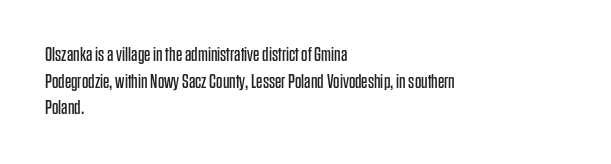
The image shows 20 px text type, upright; set left-aligned, normal line spacing (1.33x), normal letter spacing, not underlined.
